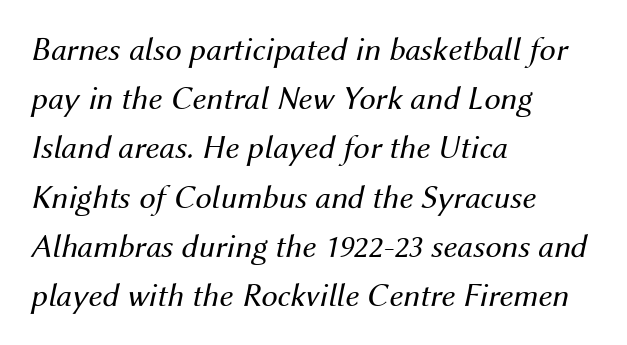
This sample uses plain, unmodified letter spacing. The rendering uses a moderate line-height, typical for paragraphs. Italic? Definitely — the glyphs are oblique. Weight: not bold — regular or lighter. Rule under the text: the space is simply empty.
